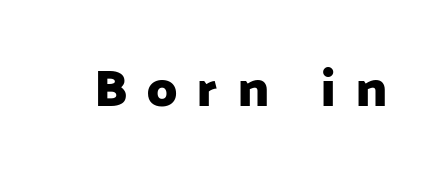
Descenders hang freely into open space. Students, note that the glyphs here are deliberately spaced far apart. Varying glyph widths throughout — classic text-font behaviour. Thick stems and heavy bowls — unmistakably bold. The font family rendered here belongs to the sans-serif group.
